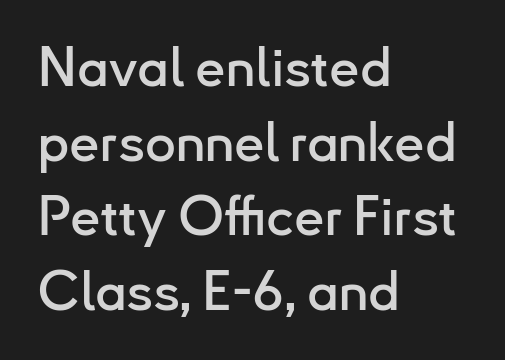
The letters stand upright; this is a roman face. Standard letterfit; no display-style spreading of the glyphs. Leftover space on each line is placed entirely after the last word. Leading: standard.
